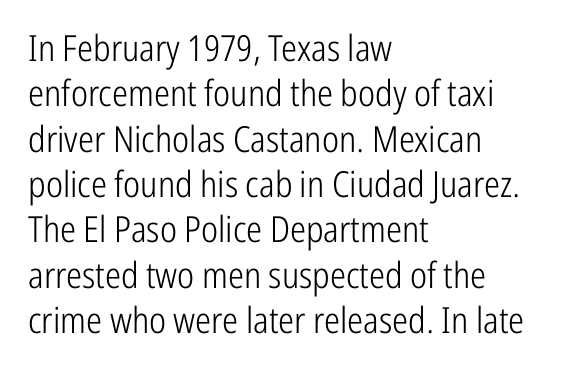
The image shows 36 px light, condensed sans-serif type, upright; set left-aligned, normal line spacing (1.26x), normal letter spacing, not underlined; low stroke contrast and a medium x-height.
